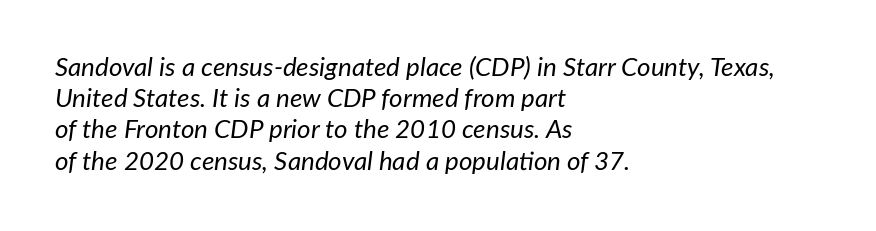
Nobody drew a line under any word here. Heaviness? Minimal to ordinary, like unemphasized prose. Nothing unusual about the tracking: characters are spaced as the font intends. Each line starts at the same left margin while the right side varies. Italic: yes, the glyphs are oblique.
